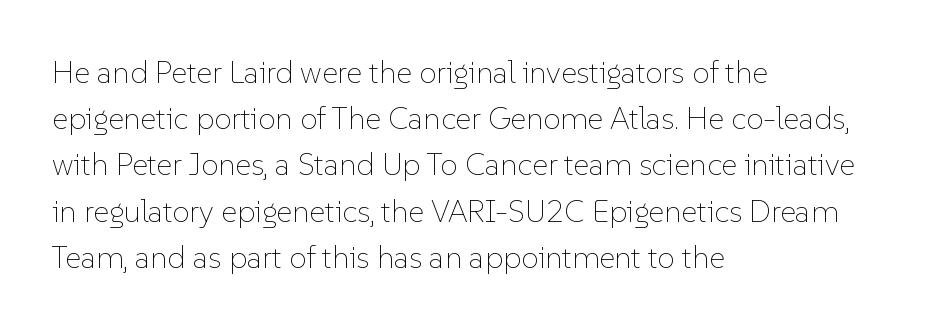
Q: Is the text bold? A: No.
Q: Is the text italic (slanted)? A: No, it is upright.
Q: Is the text underlined? A: No.
Q: How is the paragraph aligned? A: Left-aligned.
Q: Is the spacing between letters normal or unusually wide? A: Normal.
Q: Is the spacing between lines tight, normal or loose? A: Normal.
Q: Width (condensed, normal, or wide)? A: Normal.
Q: Stroke contrast? A: Low.
Q: x-height? A: Medium.
Q: Monospaced? A: No.
